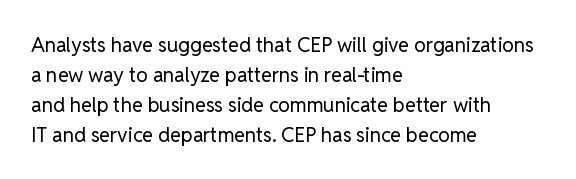
The face looks like a standard text weight, possibly lighter. A normal amount of white space separates one row of letters from the next. Line beginnings align vertically; line endings do not. The horizontal fit of the characters is conventional and even. The passage shown is not underscored anywhere.
